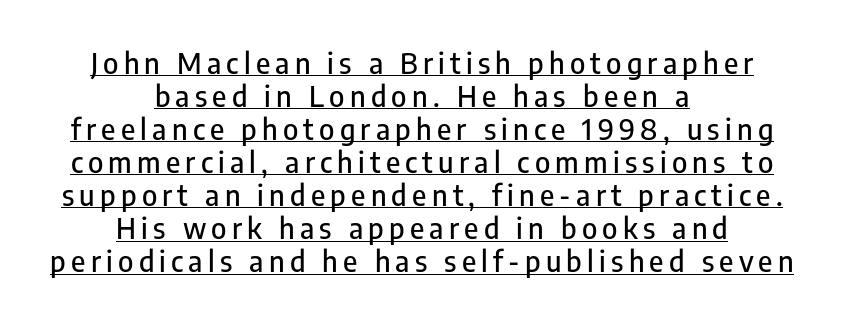
{"serif": "no", "italic": "no", "width": "condensed", "stroke_contrast": "low", "x_height": "medium", "monospaced": "no", "underline": "yes", "align": "center", "line_spacing": "tight", "line_spacing_ratio": 1.14, "glyph_px": 29}
